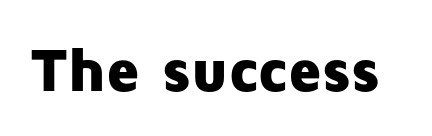
Letters rest on an invisible, unmarked baseline. This is the regular roman posture of the typeface. Heavy-handed strokes throughout: this text is bold. The letters sit at their default tracking, neither squeezed nor spread. Note the varied advance widths — an 'i' is clearly narrower than an 'm'. The font family rendered here belongs to the sans-serif group.
